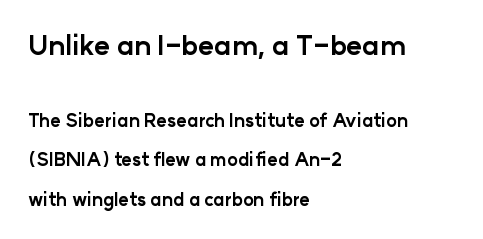
{"italic": "no", "bold": "yes", "underline": "no", "align": "left", "line_spacing": "loose", "line_spacing_ratio": 2.19, "letter_spacing": "normal", "letter_spacing_em": 0.0, "larger_block": "first", "size_ratio": 1.5, "glyph_px": 27}
